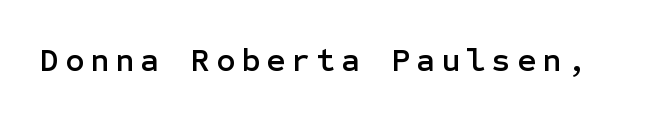
The glyphs in this specimen are sans serif. Rendered with straight, roman letterforms. Plain, unruled lines of type.
